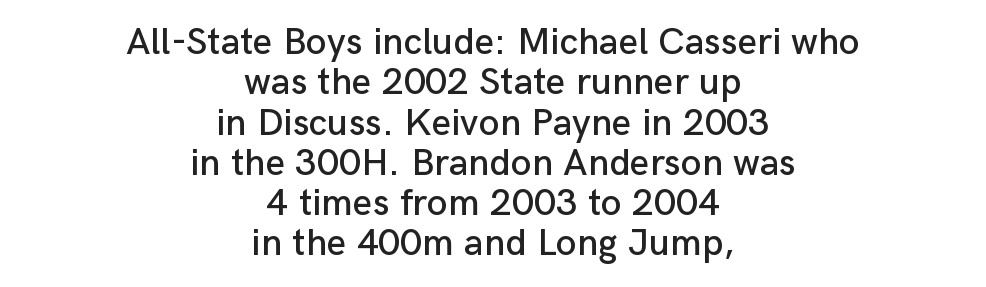
The image shows 38 px sans-serif type, upright; set centered, tight line spacing (1.06x), normal letter spacing, not underlined; low stroke contrast and a medium x-height.
